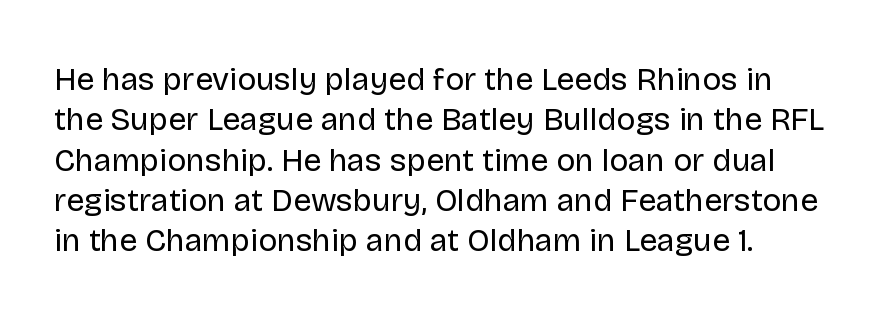
The image shows 32 px regular-weight sans-serif type, upright; set normal line spacing (1.26x), normal letter spacing, not underlined; low stroke contrast and a large x-height.
